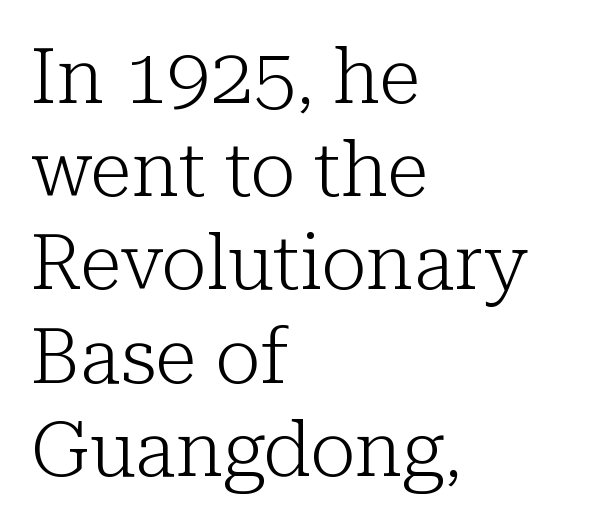
Serif or sans? Serif — the stroke terminals have little feet. Between one letter and the next there's only the usual sliver of space. The compositor pushed each line to the left boundary. A quiet, ordinary-to-light weight characterises the typeface. Note the varied advance widths — an 'i' is clearly narrower than an 'm'. The passage shown is not underscored anywhere.
